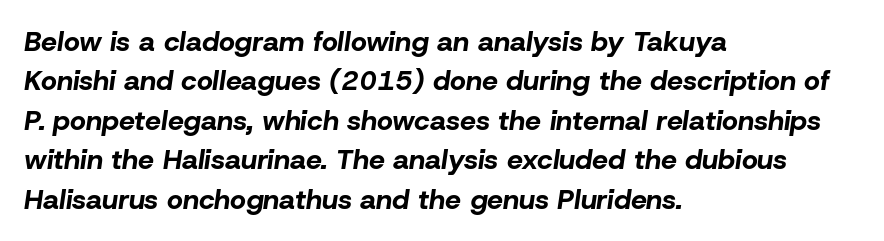
Q: Is the text bold? A: Yes.
Q: Is the text italic (slanted)? A: Yes, it leans right by about 8 degrees.
Q: Is the text underlined? A: No.
Q: How is the paragraph aligned? A: Left-aligned.
Q: Is the spacing between letters normal or unusually wide? A: Normal.
Q: Is the spacing between lines tight, normal or loose? A: Normal.
Q: Width (condensed, normal, or wide)? A: Normal.
Q: Stroke contrast? A: Low.
Q: x-height? A: Medium.
Q: Monospaced? A: No.
